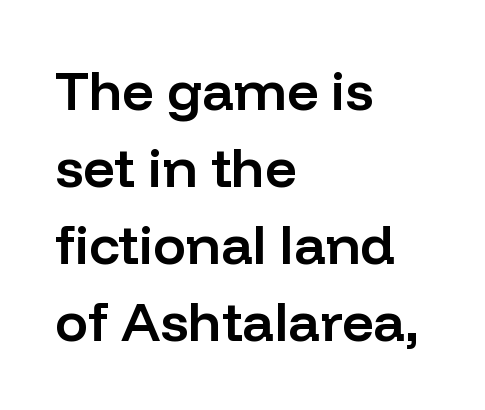
Q: Is the text bold? A: Semi-bold.
Q: Is the text italic (slanted)? A: No, it is upright.
Q: Is the typeface a serif or a sans-serif typeface? A: Sans-serif.
Q: Is the text underlined? A: No.
Q: How is the paragraph aligned? A: Left-aligned.
Q: Is the spacing between letters normal or unusually wide? A: Normal.
Q: Is the spacing between lines tight, normal or loose? A: Normal.
Q: Width (condensed, normal, or wide)? A: Normal.
Q: Stroke contrast? A: Low.
Q: x-height? A: Medium.
Q: Monospaced? A: No.
